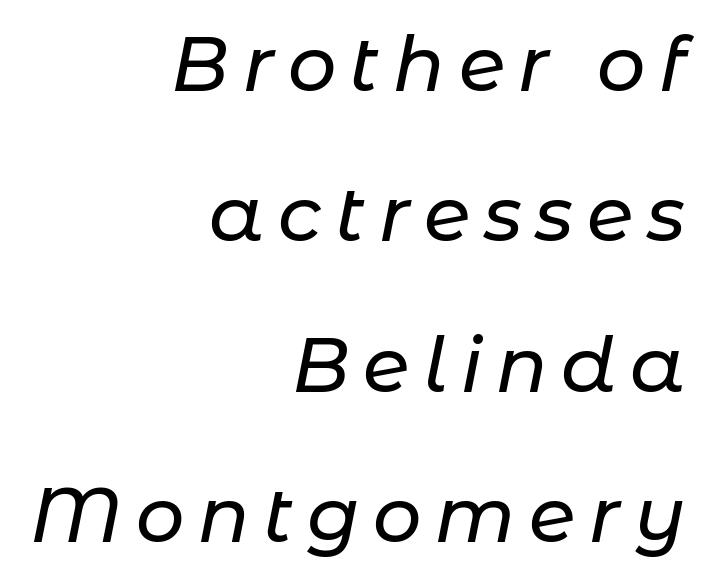
{"italic": "yes", "lean": "right", "slant_degrees": 11, "width": "normal", "stroke_contrast": "low", "x_height": "medium", "monospaced": "no", "underline": "no", "align": "right", "line_spacing": "loose", "line_spacing_ratio": 1.98, "glyph_px": 76}
